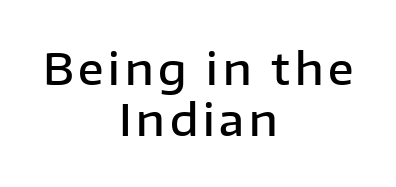
Q: Is the text bold? A: Semi-bold.
Q: Is the text italic (slanted)? A: No, it is upright.
Q: Is the typeface a serif or a sans-serif typeface? A: Sans-serif.
Q: Is the text underlined? A: No.
Q: How is the paragraph aligned? A: Centered.
Q: Width (condensed, normal, or wide)? A: Normal.
Q: Stroke contrast? A: Low.
Q: x-height? A: Medium.
Q: Monospaced? A: No.
